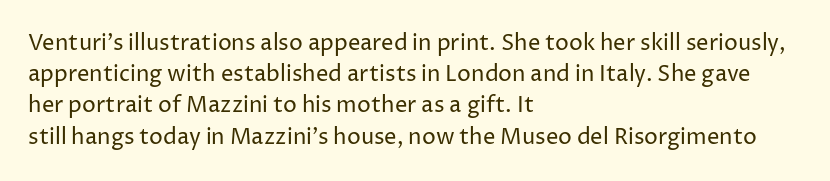
Q: Is the text bold? A: No.
Q: Is the text italic (slanted)? A: No, it is upright.
Q: Is the text underlined? A: No.
Q: How is the paragraph aligned? A: Left-aligned.
Q: Is the spacing between letters normal or unusually wide? A: Normal.
Q: Is the spacing between lines tight, normal or loose? A: Normal.
